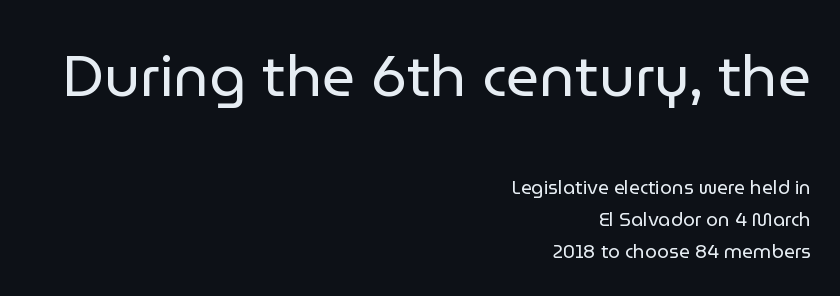
{"serif": "no", "italic": "no", "bold": "no", "weight": "regular", "width": "normal", "stroke_contrast": "low", "x_height": "medium", "monospaced": "no", "underline": "no", "align": "right", "line_spacing": "normal", "line_spacing_ratio": 1.67, "letter_spacing": "normal", "letter_spacing_em": 0.0, "larger_block": "first", "size_ratio": 3.05, "glyph_px": 58}
